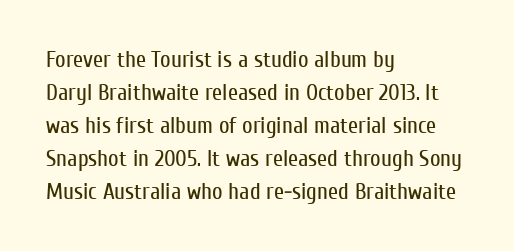
Q: Is the text bold? A: No.
Q: Is the text italic (slanted)? A: No, it is upright.
Q: Is the text underlined? A: No.
Q: How is the paragraph aligned? A: Left-aligned.
Q: Is the spacing between letters normal or unusually wide? A: Normal.
Q: Is the spacing between lines tight, normal or loose? A: Normal.
